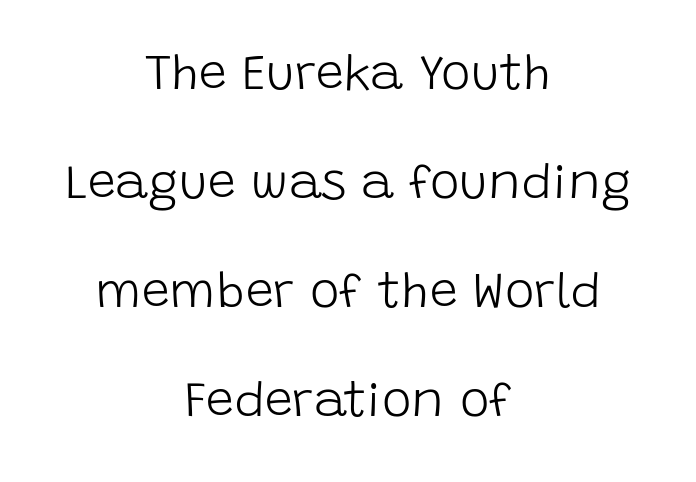
Q: Is the text bold? A: No.
Q: Is the text italic (slanted)? A: No, it is upright.
Q: Is the typeface a serif or a sans-serif typeface? A: Sans-serif.
Q: Is the text underlined? A: No.
Q: How is the paragraph aligned? A: Centered.
Q: Is the spacing between letters normal or unusually wide? A: Normal.
Q: Is the spacing between lines tight, normal or loose? A: Loose.
Q: Width (condensed, normal, or wide)? A: Normal.
Q: Stroke contrast? A: Low.
Q: x-height? A: Large.
Q: Monospaced? A: No.
